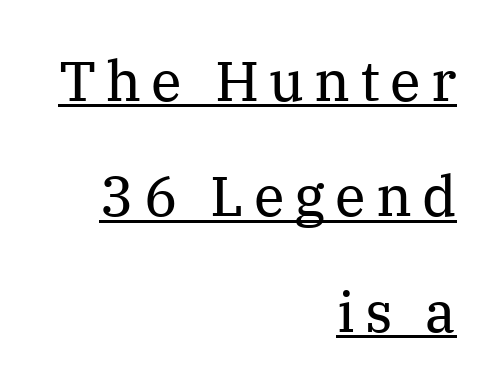
Q: Is the text bold? A: No.
Q: Is the text italic (slanted)? A: No, it is upright.
Q: Is the typeface a serif or a sans-serif typeface? A: Serif.
Q: Is the text underlined? A: Yes.
Q: How is the paragraph aligned? A: Right-aligned.
Q: Is the spacing between lines tight, normal or loose? A: Loose.
Q: Width (condensed, normal, or wide)? A: Normal.
Q: Stroke contrast? A: Medium.
Q: x-height? A: Medium.
Q: Monospaced? A: No.
